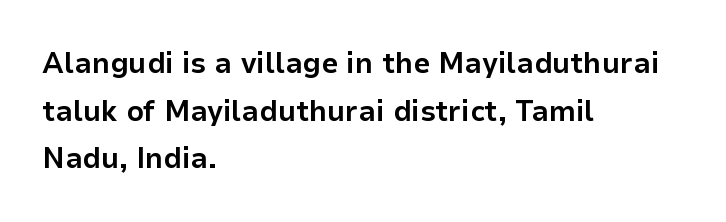
{"serif": "no", "italic": "no", "bold": "yes", "weight": "bold", "width": "normal", "stroke_contrast": "low", "x_height": "medium", "monospaced": "no", "underline": "no", "align": "left", "line_spacing": "normal", "line_spacing_ratio": 1.59, "letter_spacing": "normal", "letter_spacing_em": 0.0, "glyph_px": 30}
